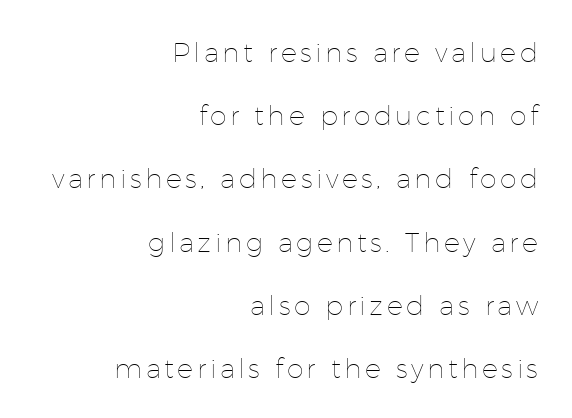
Q: Is the text bold? A: No.
Q: Is the text italic (slanted)? A: No, it is upright.
Q: Is the text underlined? A: No.
Q: How is the paragraph aligned? A: Right-aligned.
Q: Is the spacing between lines tight, normal or loose? A: Loose.
